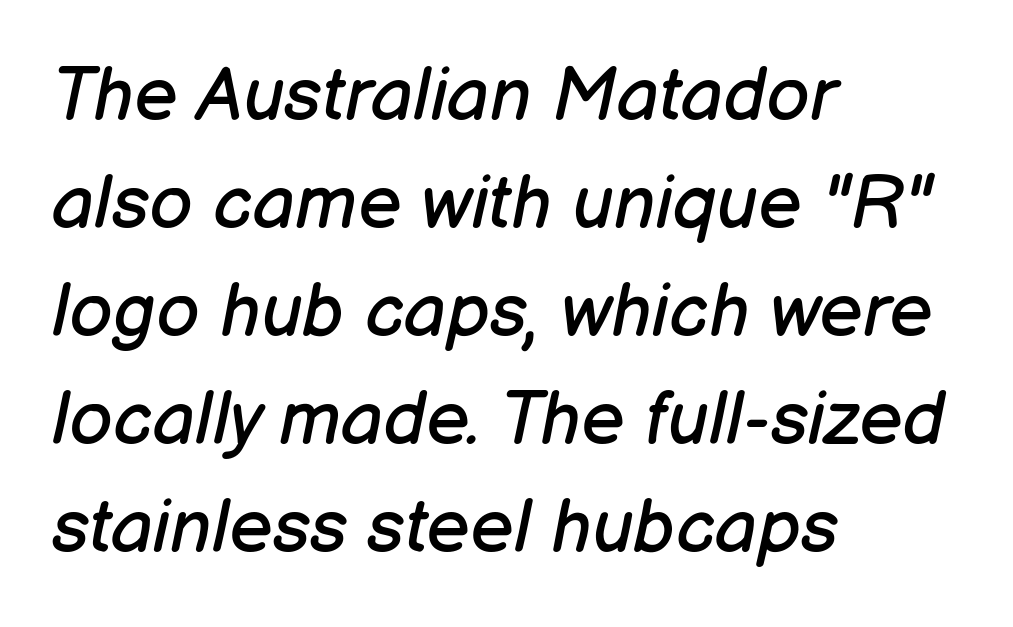
The image shows 75 px regular-weight type, italic (leaning right); set left-aligned, normal line spacing (1.44x), normal letter spacing, not underlined; low stroke contrast and a medium x-height.
